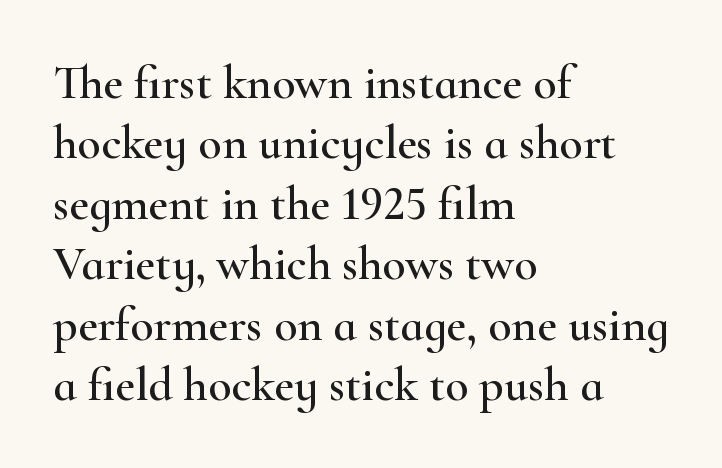
Q: Is the text italic (slanted)? A: No, it is upright.
Q: Is the typeface a serif or a sans-serif typeface? A: Serif.
Q: Is the text underlined? A: No.
Q: How is the paragraph aligned? A: Left-aligned.
Q: Is the spacing between letters normal or unusually wide? A: Normal.
Q: Is the spacing between lines tight, normal or loose? A: Normal.
Q: Width (condensed, normal, or wide)? A: Wide.
Q: Stroke contrast? A: High.
Q: x-height? A: Small.
Q: Monospaced? A: No.
